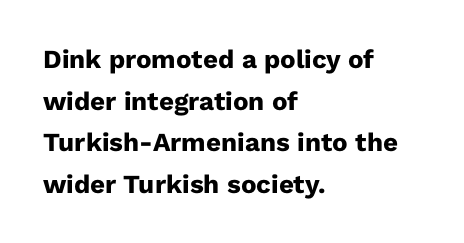
The image shows 26 px bold type, upright; set left-aligned, normal line spacing (1.6x), normal letter spacing, not underlined.
